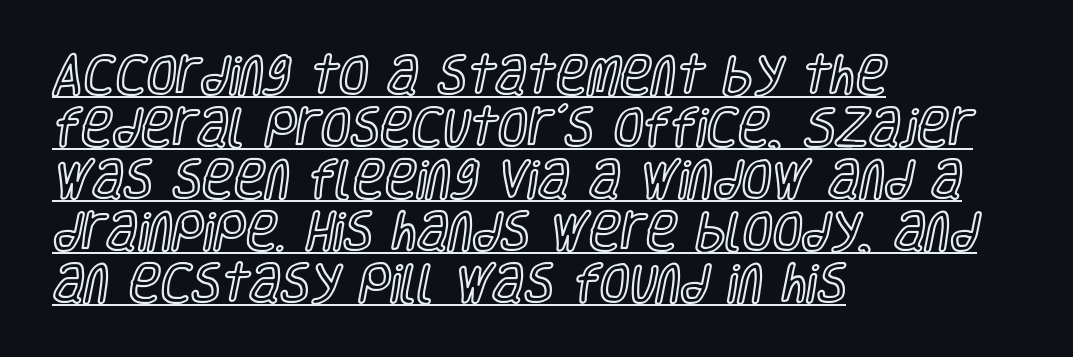
Does the copy run flush right? No — it runs flush left. You can see a thin bar hugging the bottom of the glyphs. Do the characters align in a grid? No, the font is proportional. These lines keep a tight, regular rhythm from letter to letter.
